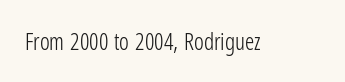
{"italic": "no", "bold": "no", "underline": "no", "letter_spacing": "normal", "letter_spacing_em": 0.0, "glyph_px": 23}
